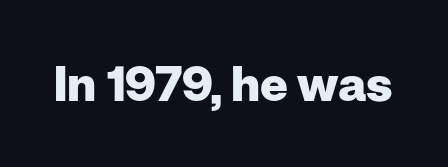
Notice how thick the strokes are: this is what a full bold looks like. The letters stand straight up with perfectly vertical stems. These lines are rendered in a variable-pitch font. Nobody drew a line under any word here. Nothing sits at the stroke ends, so this counts as sans-serif.
